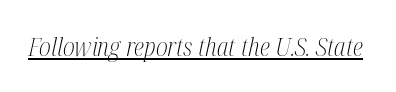
{"italic": "yes", "lean": "right", "slant_degrees": 12, "bold": "no", "underline": "yes", "letter_spacing": "normal", "letter_spacing_em": 0.0, "glyph_px": 26}
